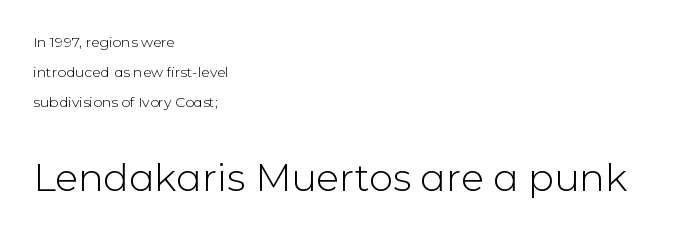
Q: Is the text bold? A: No.
Q: Is the text italic (slanted)? A: No, it is upright.
Q: Is the typeface a serif or a sans-serif typeface? A: Sans-serif.
Q: Is the text underlined? A: No.
Q: How is the paragraph aligned? A: Left-aligned.
Q: Is the spacing between letters normal or unusually wide? A: Normal.
Q: Is the spacing between lines tight, normal or loose? A: Loose.
Q: Which block of text is set in a larger size, the first (top) or the second (bottom)? A: The second (bottom) one.
Q: Width (condensed, normal, or wide)? A: Normal.
Q: Stroke contrast? A: Low.
Q: x-height? A: Medium.
Q: Monospaced? A: No.
